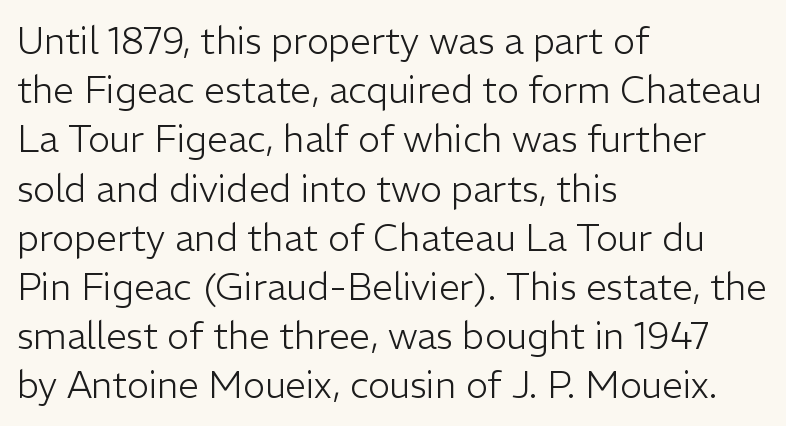
Q: Is the text bold? A: No.
Q: Is the text italic (slanted)? A: No, it is upright.
Q: Is the typeface a serif or a sans-serif typeface? A: Sans-serif.
Q: Is the text underlined? A: No.
Q: How is the paragraph aligned? A: Left-aligned.
Q: Is the spacing between letters normal or unusually wide? A: Normal.
Q: Is the spacing between lines tight, normal or loose? A: Normal.
Q: Width (condensed, normal, or wide)? A: Normal.
Q: Stroke contrast? A: Low.
Q: x-height? A: Medium.
Q: Monospaced? A: No.
